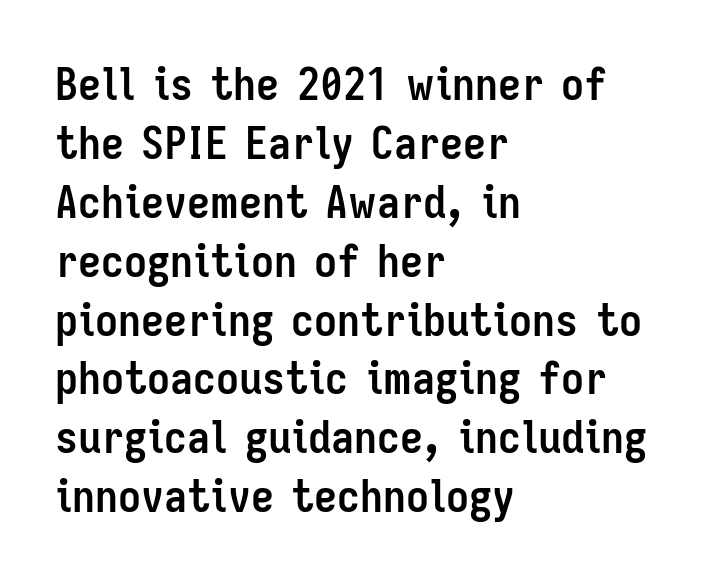
Q: Is the text bold? A: Yes.
Q: Is the text italic (slanted)? A: No, it is upright.
Q: Is the typeface a serif or a sans-serif typeface? A: Sans-serif.
Q: Is the text underlined? A: No.
Q: How is the paragraph aligned? A: Left-aligned.
Q: Is the spacing between letters normal or unusually wide? A: Normal.
Q: Is the spacing between lines tight, normal or loose? A: Normal.
Q: Width (condensed, normal, or wide)? A: Condensed.
Q: Stroke contrast? A: Low.
Q: x-height? A: Medium.
Q: Monospaced? A: No.
